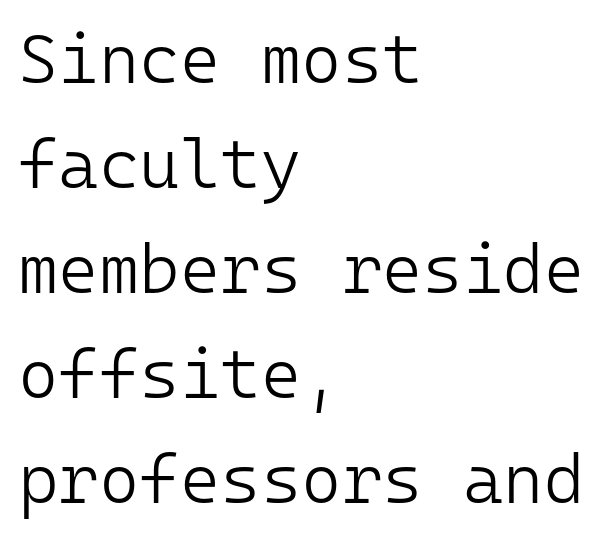
The image shows 69 px light sans-serif type, upright, monospaced; set left-aligned, normal line spacing (1.52x), normal letter spacing, not underlined; low stroke contrast and a medium x-height.
